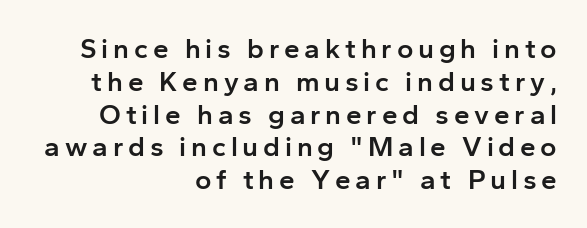
The image shows 28 px semibold sans-serif type, upright; set right-aligned, line spacing 1.17x, not underlined; low stroke contrast and a medium x-height.
